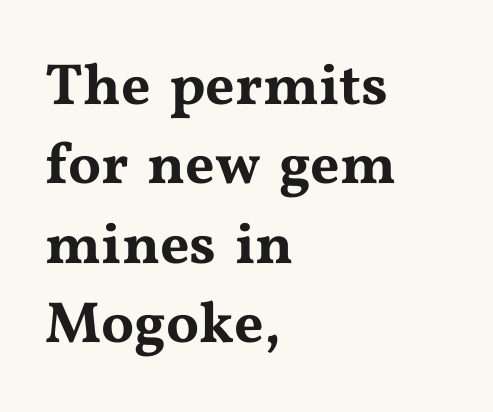
{"serif": "yes", "italic": "no", "width": "wide", "stroke_contrast": "medium", "x_height": "medium", "monospaced": "no", "underline": "no", "align": "left", "line_spacing": "normal", "line_spacing_ratio": 1.37, "letter_spacing": "normal", "letter_spacing_em": 0.0, "glyph_px": 58}
